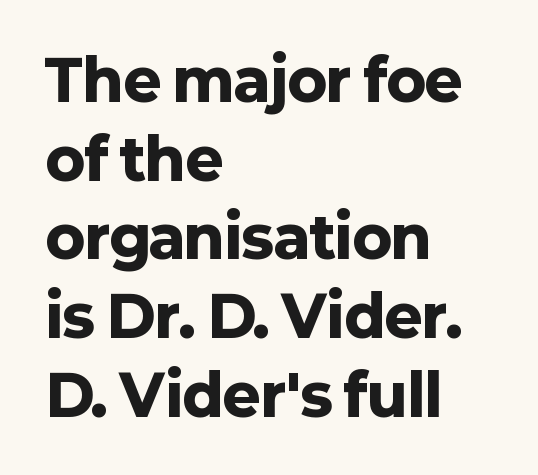
The image shows 57 px heavy sans-serif type, upright; set left-aligned, normal line spacing (1.38x), normal letter spacing, not underlined; low stroke contrast and a medium x-height.
